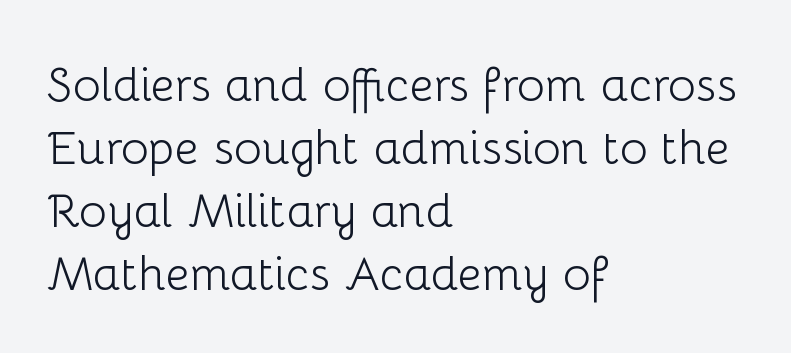
If you drew a line through each stem, it would be perfectly vertical. This sample has the flowing, uneven cadence of proportional lettering. The weight tops out at a normal text grade. Quick note: interline space is typical. Alignment: flush left.
